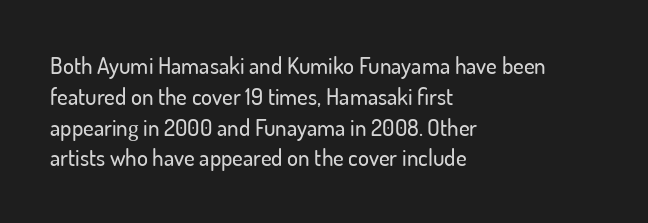
{"italic": "no", "underline": "no", "align": "left", "line_spacing": "normal", "line_spacing_ratio": 1.34, "letter_spacing": "normal", "letter_spacing_em": 0.0, "glyph_px": 23}
